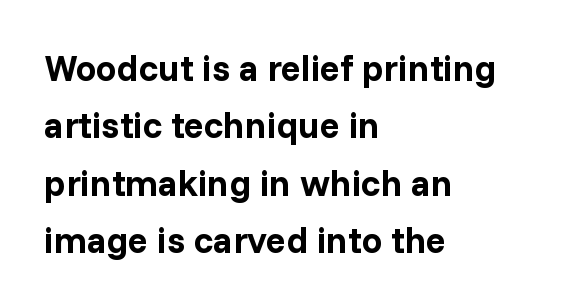
Clear beneath every line of the passage. Proportional: the letters do not fall into vertical columns. How are the letters spaced? Ordinarily, with no added tracking. Does the copy run flush right? No — it runs flush left.
